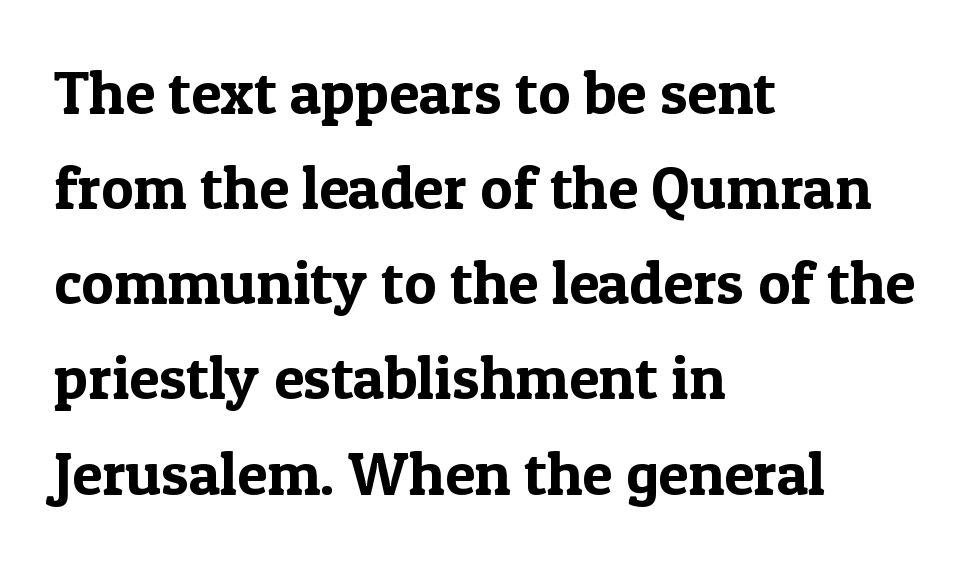
Q: Is the text italic (slanted)? A: No, it is upright.
Q: Is the typeface a serif or a sans-serif typeface? A: Serif.
Q: Is the text underlined? A: No.
Q: How is the paragraph aligned? A: Left-aligned.
Q: Is the spacing between letters normal or unusually wide? A: Normal.
Q: Is the spacing between lines tight, normal or loose? A: Normal.
Q: Width (condensed, normal, or wide)? A: Normal.
Q: x-height? A: Medium.
Q: Monospaced? A: No.
